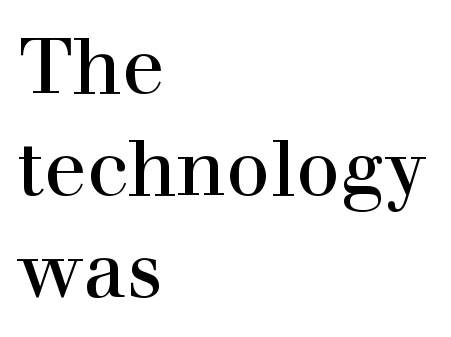
The designer went with a serif here, giving each stem small feet. The lettering stays uniformly vertical, giving the passage a roman look. These lines sit exactly where default settings would place them. Any mark beneath the type? The region is blank. The letterforms sit shoulder to shoulder at normal distance. The letters advance in unequal steps, a hallmark of proportional type.
